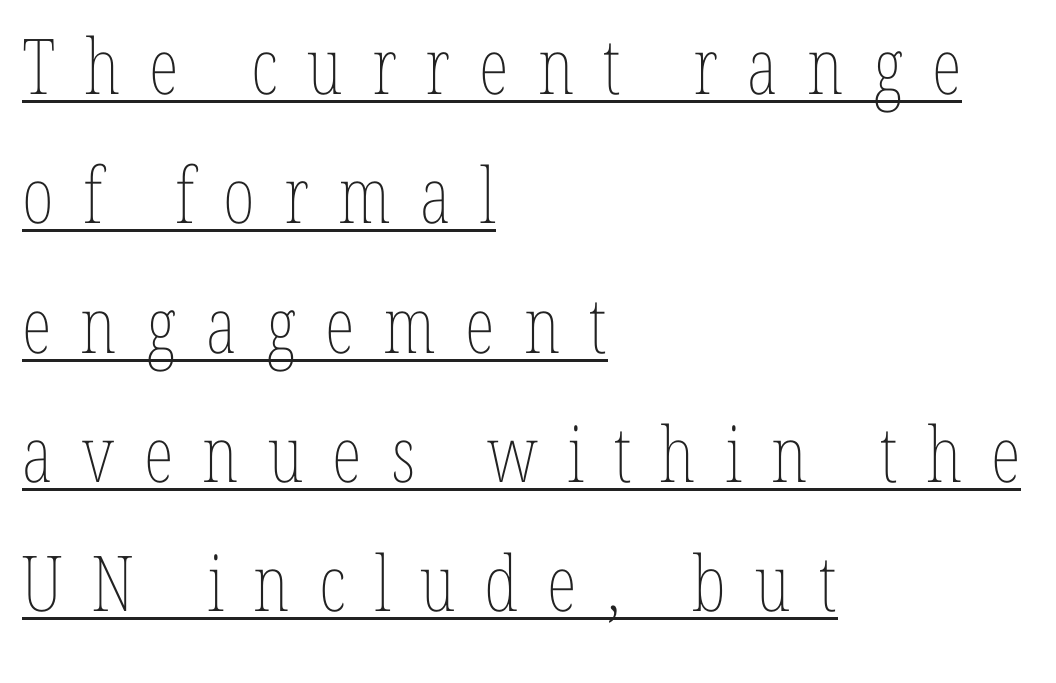
The image shows 77 px thin, condensed type, upright; set left-aligned, normal line spacing (1.68x), unusually wide letter spacing (+0.38 em), underlined; low stroke contrast and a medium x-height.
